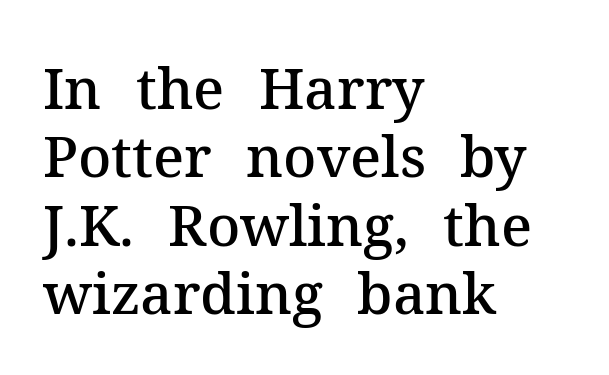
Looks like regular typesetting: each glyph gets only the width it needs. A clean baseline with only descenders dipping below it. The gaps between neighbouring characters are ordinary and unremarkable. Stroke terminals: seriffed.
